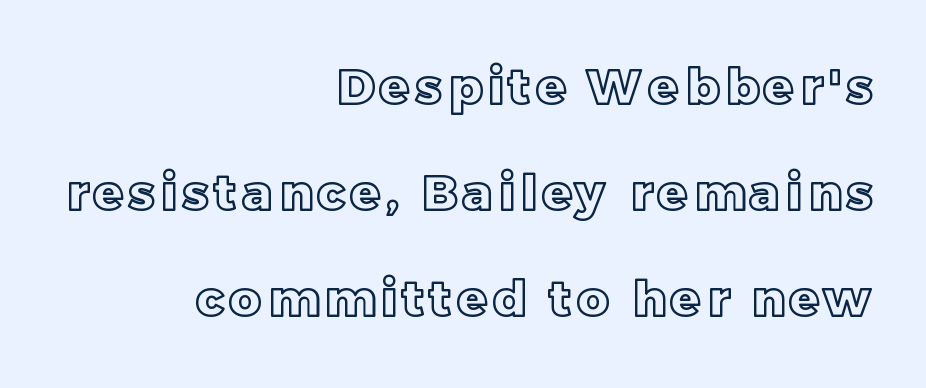
The image shows 49 px text type, upright; set right-aligned, loose line spacing (2.16x), not underlined; a large x-height.
